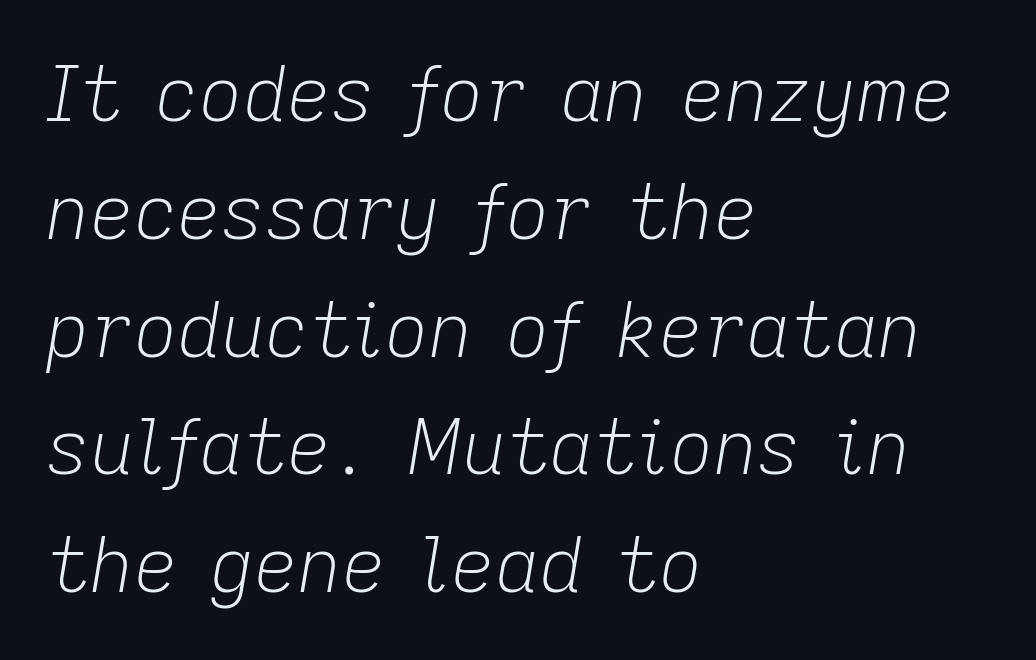
The image shows 76 px light type, italic (leaning right); set left-aligned, normal line spacing (1.55x), normal letter spacing, not underlined; low stroke contrast and a medium x-height.
